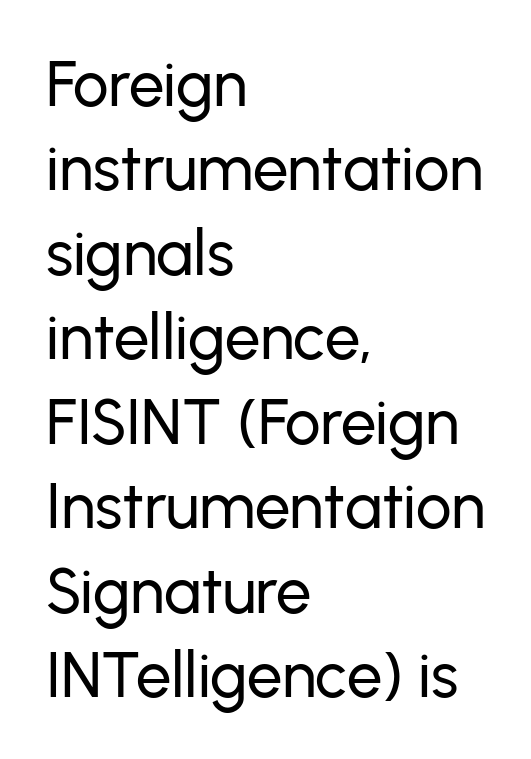
{"serif": "no", "italic": "no", "width": "normal", "stroke_contrast": "low", "x_height": "medium", "monospaced": "no", "underline": "no", "align": "left", "line_spacing": "normal", "line_spacing_ratio": 1.34, "letter_spacing": "normal", "letter_spacing_em": 0.0, "glyph_px": 63}
